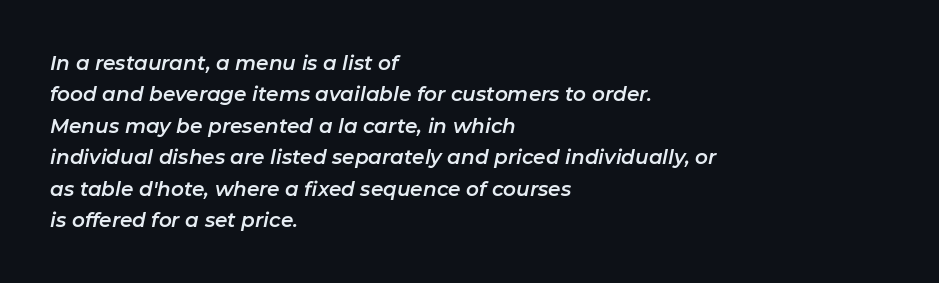
Q: Is the text italic (slanted)? A: Yes, it leans right by about 11 degrees.
Q: Is the text underlined? A: No.
Q: How is the paragraph aligned? A: Left-aligned.
Q: Is the spacing between letters normal or unusually wide? A: Normal.
Q: Is the spacing between lines tight, normal or loose? A: Normal.
